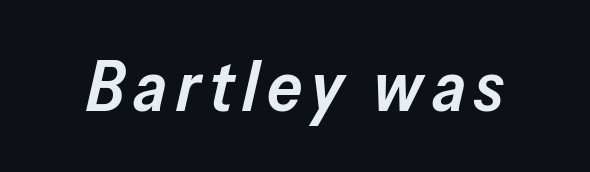
Q: Is the text bold? A: Semi-bold.
Q: Is the text italic (slanted)? A: Yes, it leans right by about 13 degrees.
Q: Is the text underlined? A: No.
Q: Width (condensed, normal, or wide)? A: Normal.
Q: Stroke contrast? A: Low.
Q: x-height? A: Medium.
Q: Monospaced? A: No.
